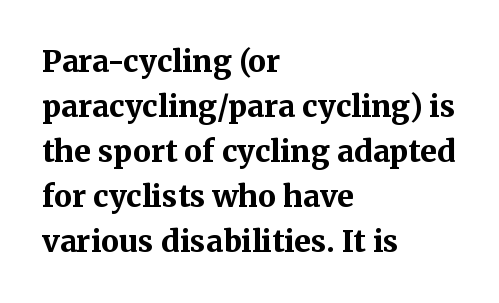
Q: Is the text bold? A: Yes.
Q: Is the text italic (slanted)? A: No, it is upright.
Q: Is the typeface a serif or a sans-serif typeface? A: Serif.
Q: Is the text underlined? A: No.
Q: How is the paragraph aligned? A: Left-aligned.
Q: Is the spacing between letters normal or unusually wide? A: Normal.
Q: Is the spacing between lines tight, normal or loose? A: Normal.
Q: Width (condensed, normal, or wide)? A: Normal.
Q: Stroke contrast? A: Medium.
Q: x-height? A: Medium.
Q: Monospaced? A: No.
